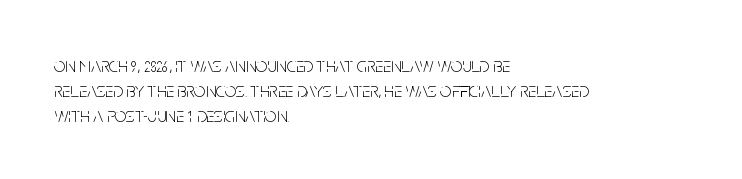
Q: Is the text bold? A: No.
Q: Is the text italic (slanted)? A: No, it is upright.
Q: Is the text underlined? A: No.
Q: How is the paragraph aligned? A: Left-aligned.
Q: Is the spacing between letters normal or unusually wide? A: Normal.
